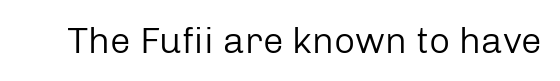
The image shows 37 px regular-weight sans-serif type, upright; set normal letter spacing, not underlined; low stroke contrast and a medium x-height.
